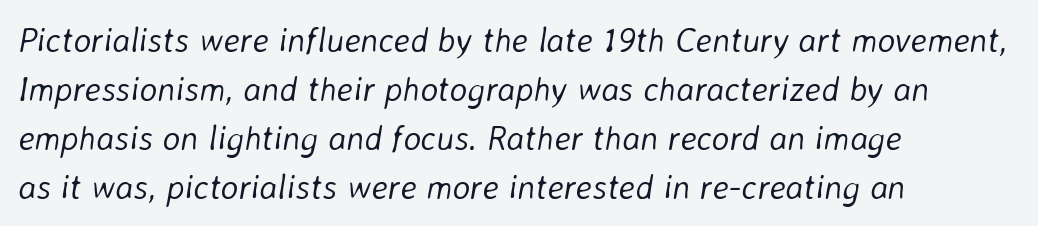
{"italic": "yes", "lean": "right", "slant_degrees": 8, "bold": "no", "weight": "light", "width": "normal", "stroke_contrast": "low", "x_height": "medium", "monospaced": "no", "underline": "no", "align": "left", "line_spacing": "normal", "line_spacing_ratio": 1.44, "letter_spacing": "normal", "letter_spacing_em": 0.0, "glyph_px": 34}
